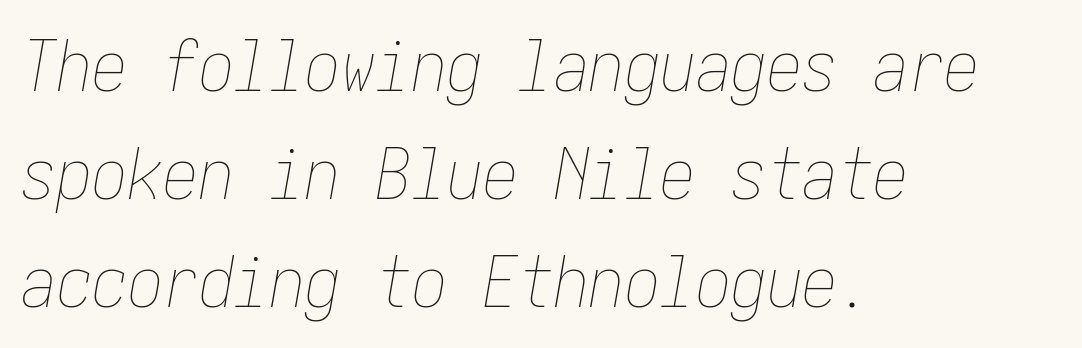
The image shows 71 px thin, condensed type, italic (leaning right); set left-aligned, normal line spacing (1.52x), normal letter spacing, not underlined; low stroke contrast and a medium x-height.
